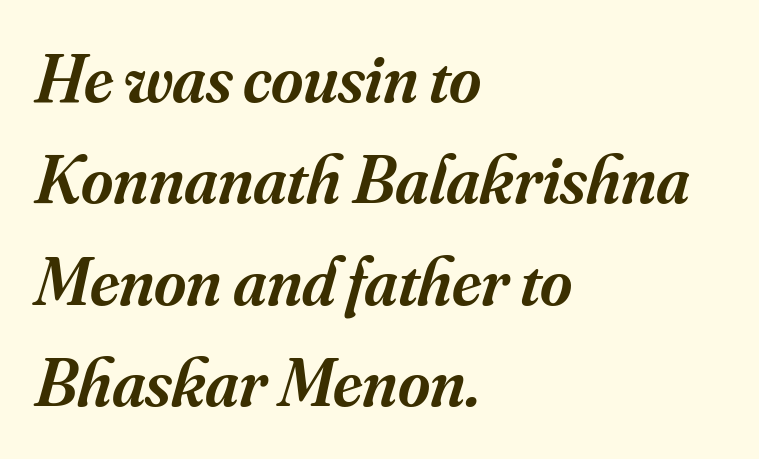
Q: Is the text bold? A: Semi-bold.
Q: Is the text italic (slanted)? A: Yes, it leans right by about 16 degrees.
Q: Is the typeface a serif or a sans-serif typeface? A: Serif.
Q: Is the text underlined? A: No.
Q: How is the paragraph aligned? A: Left-aligned.
Q: Is the spacing between letters normal or unusually wide? A: Normal.
Q: Is the spacing between lines tight, normal or loose? A: Normal.
Q: Width (condensed, normal, or wide)? A: Normal.
Q: Stroke contrast? A: Medium.
Q: x-height? A: Small.
Q: Monospaced? A: No.
